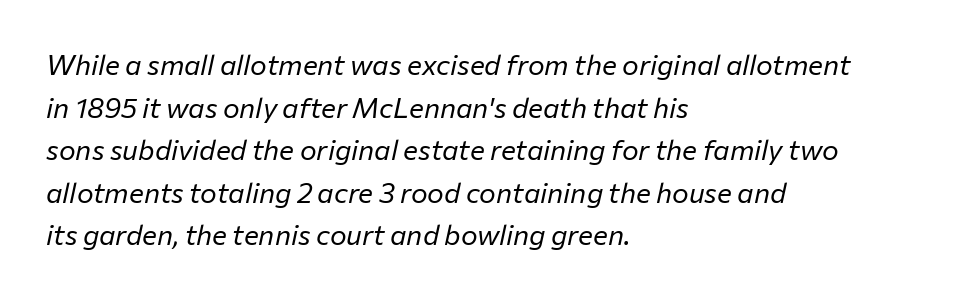
The image shows 28 px regular-weight type, italic (leaning right); set left-aligned, normal line spacing (1.52x), normal letter spacing, not underlined; low stroke contrast and a medium x-height.
